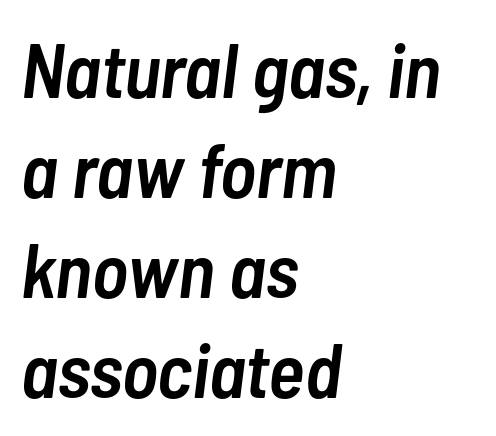
{"italic": "yes", "lean": "right", "slant_degrees": 7, "bold": "semi", "weight": "semibold", "width": "condensed", "stroke_contrast": "low", "x_height": "medium", "monospaced": "no", "underline": "no", "align": "left", "line_spacing": "normal", "line_spacing_ratio": 1.3, "letter_spacing": "normal", "letter_spacing_em": 0.0, "glyph_px": 77}
